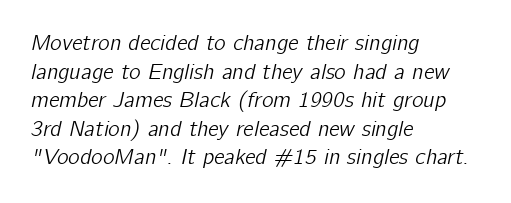
The image shows 22 px text type, italic (leaning right); set left-aligned, normal line spacing (1.3x), normal letter spacing, not underlined.
